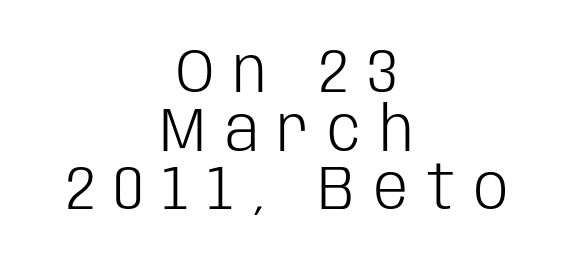
{"serif": "no", "italic": "no", "bold": "no", "weight": "light", "width": "condensed", "stroke_contrast": "low", "x_height": "large", "monospaced": "no", "underline": "no", "align": "center", "line_spacing": "tight", "line_spacing_ratio": 0.96, "letter_spacing": "wide", "letter_spacing_em": 0.31, "glyph_px": 61}
